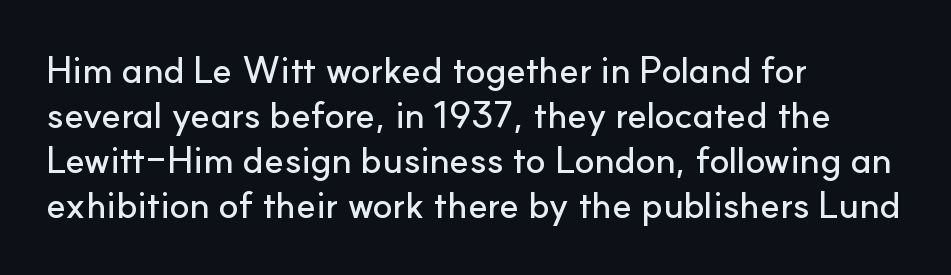
{"serif": "no", "italic": "no", "width": "normal", "stroke_contrast": "low", "x_height": "small", "monospaced": "no", "underline": "no", "align": "left", "line_spacing_ratio": 1.22, "letter_spacing": "normal", "letter_spacing_em": 0.0, "glyph_px": 37}
